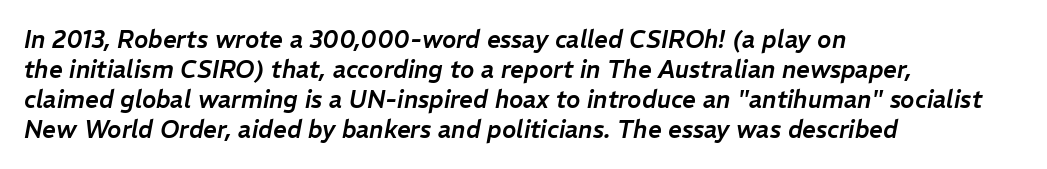
{"italic": "yes", "lean": "right", "slant_degrees": 11, "underline": "no", "align": "left", "line_spacing": "normal", "line_spacing_ratio": 1.25, "letter_spacing": "normal", "letter_spacing_em": 0.0, "glyph_px": 24}
